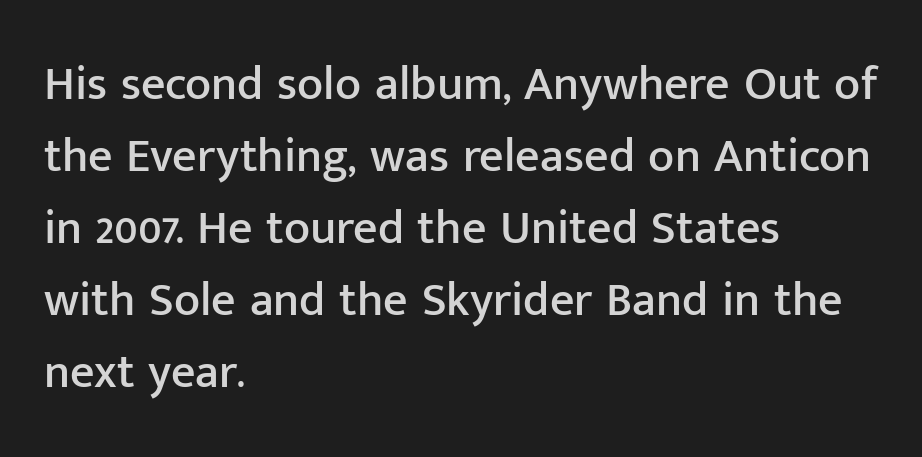
{"serif": "no", "italic": "no", "width": "normal", "stroke_contrast": "low", "x_height": "medium", "monospaced": "no", "underline": "no", "align": "left", "line_spacing": "normal", "line_spacing_ratio": 1.5, "letter_spacing": "normal", "letter_spacing_em": 0.0, "glyph_px": 48}
